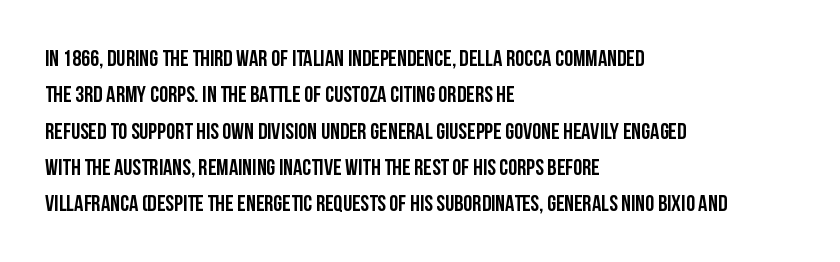
The image shows 23 px text type, upright; set left-aligned, normal line spacing (1.58x), normal letter spacing, not underlined.
